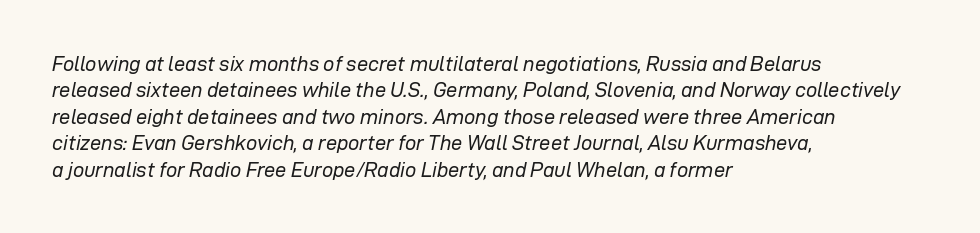
{"italic": "yes", "lean": "right", "slant_degrees": 12, "bold": "no", "underline": "no", "align": "left", "line_spacing": "normal", "line_spacing_ratio": 1.32, "letter_spacing": "normal", "letter_spacing_em": 0.0, "glyph_px": 20}
